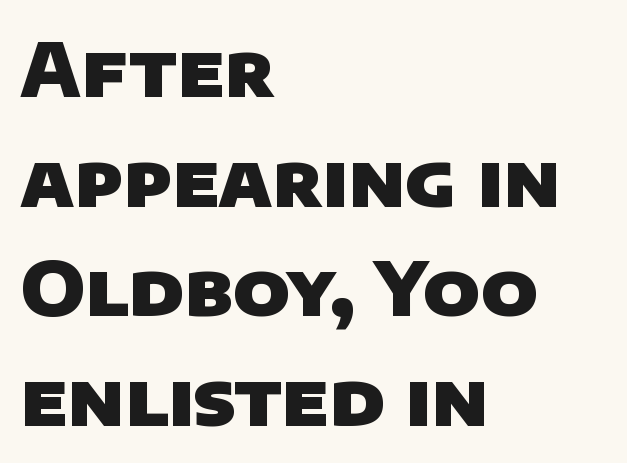
{"serif": "no", "bold": "yes", "weight": "heavy", "width": "normal", "stroke_contrast": "low", "x_height": "large", "monospaced": "no", "underline": "no", "align": "left", "line_spacing": "normal", "line_spacing_ratio": 1.48, "letter_spacing": "normal", "letter_spacing_em": 0.0, "glyph_px": 74}
